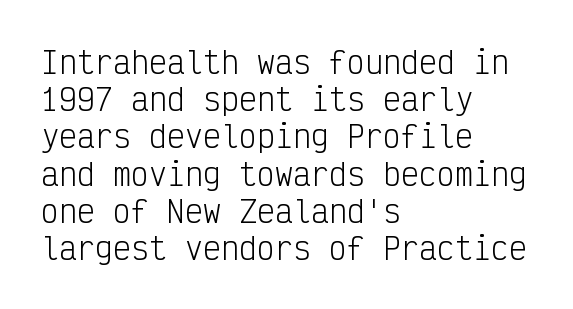
The image shows 30 px light, condensed sans-serif type, upright, monospaced; set left-aligned, line spacing 1.24x, normal letter spacing, not underlined; low stroke contrast and a medium x-height.
